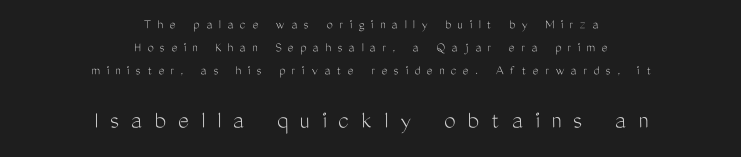
Q: Is the text bold? A: No.
Q: Is the text italic (slanted)? A: No, it is upright.
Q: Is the text underlined? A: No.
Q: How is the paragraph aligned? A: Centered.
Q: Is the spacing between letters normal or unusually wide? A: Unusually wide.
Q: Is the spacing between lines tight, normal or loose? A: Normal.
Q: Which block of text is set in a larger size, the first (top) or the second (bottom)? A: The second (bottom) one.
